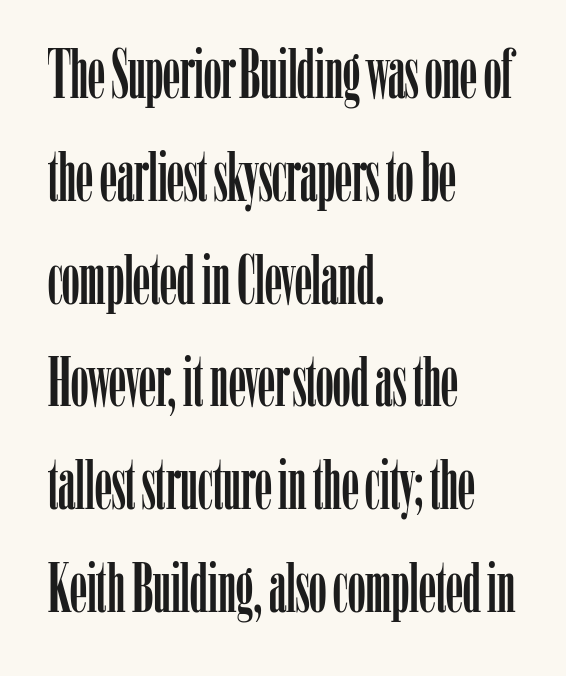
The image shows 69 px condensed serif type, upright; set left-aligned, normal line spacing (1.49x), normal letter spacing, not underlined; low stroke contrast and a medium x-height.
